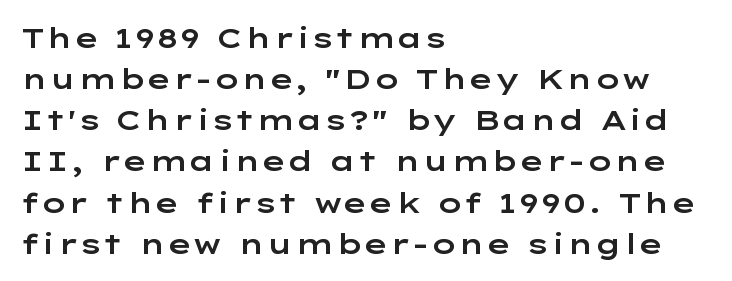
Q: Is the text italic (slanted)? A: No, it is upright.
Q: Is the typeface a serif or a sans-serif typeface? A: Sans-serif.
Q: Is the text underlined? A: No.
Q: How is the paragraph aligned? A: Left-aligned.
Q: Is the spacing between letters normal or unusually wide? A: Normal.
Q: Is the spacing between lines tight, normal or loose? A: Normal.
Q: Width (condensed, normal, or wide)? A: Wide.
Q: Stroke contrast? A: Low.
Q: x-height? A: Medium.
Q: Monospaced? A: No.
